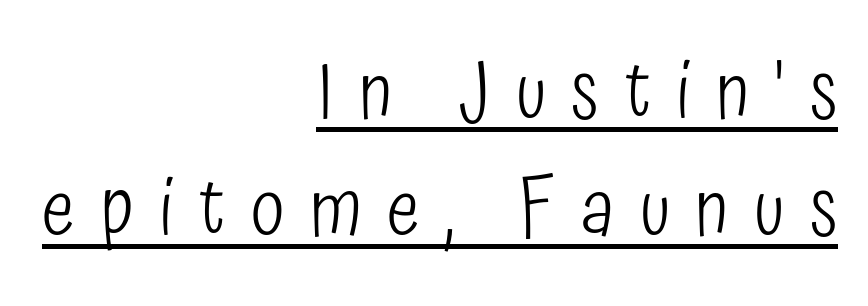
One glance says typical: line gaps are just what's usual. A roman cut, with each character standing at attention. Looks like someone drew a line under every word here. Words appear elongated and porous because spacing is wide.
